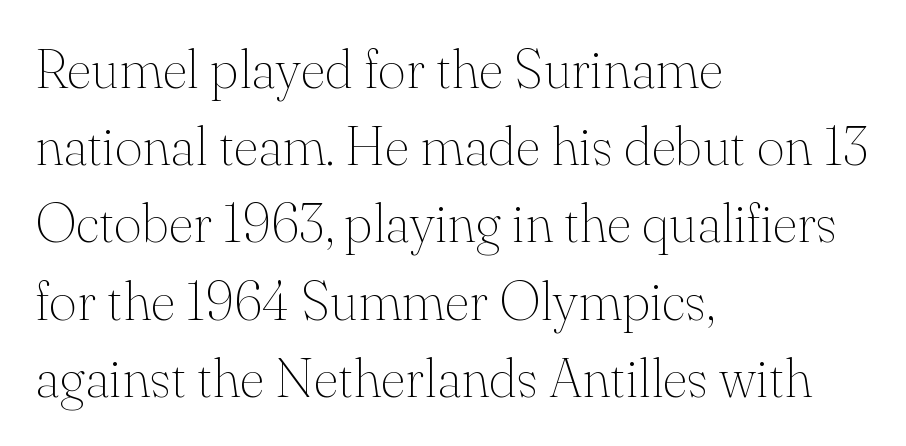
Beneath every word, the page is bare. In terms of letterspacing, this is plain default setting. This sample uses a serif face. Is this a heavy cut? Hardly; it is regular or lighter. Does the lettering tilt? It doesn't — this is upright. Each letter keeps its own natural width here, so spacing adapts to shape.
